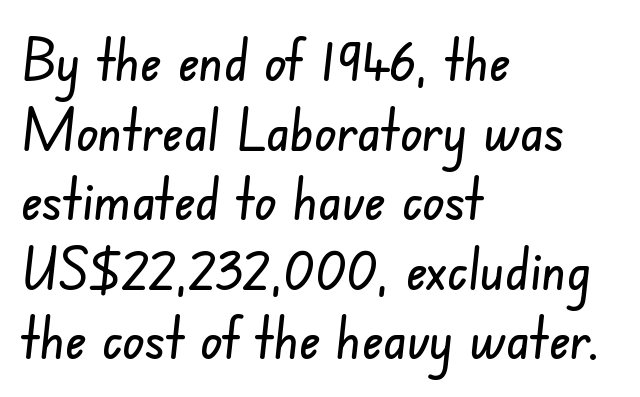
Has an underline been added? It has not. The tracking reads as untouched default to a designer's eye. Note the varied advance widths — an 'i' is clearly narrower than an 'm'. Examine the stroke ends and you'll find no serifs.
